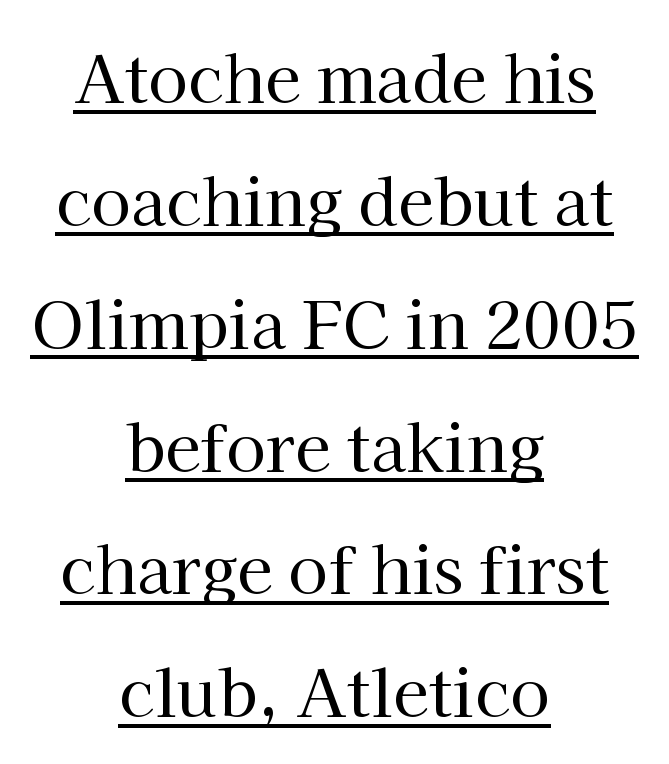
The image shows 65 px regular-weight serif type, upright; set centered, line spacing 1.89x, normal letter spacing, underlined; high stroke contrast and a medium x-height.
